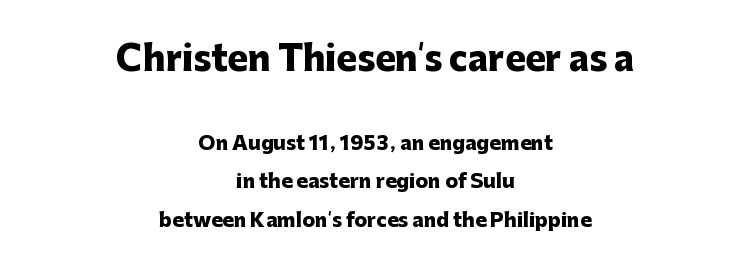
Q: Is the text bold? A: Yes.
Q: Is the text italic (slanted)? A: No, it is upright.
Q: Is the typeface a serif or a sans-serif typeface? A: Sans-serif.
Q: Is the text underlined? A: No.
Q: How is the paragraph aligned? A: Centered.
Q: Is the spacing between letters normal or unusually wide? A: Normal.
Q: Is the spacing between lines tight, normal or loose? A: Loose.
Q: Which block of text is set in a larger size, the first (top) or the second (bottom)? A: The first (top) one.
Q: Width (condensed, normal, or wide)? A: Normal.
Q: Stroke contrast? A: Low.
Q: x-height? A: Medium.
Q: Monospaced? A: No.
